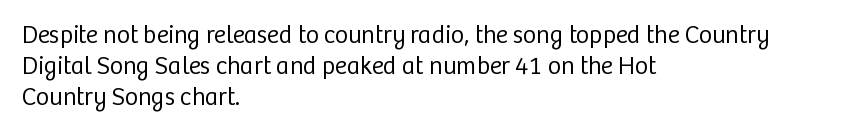
A light-to-regular cut is what we see here. Clear beneath every line of the passage. Vertical strokes here are truly vertical. The passage shown has conventional tracking throughout. Leftover space on each line is placed entirely after the last word.
